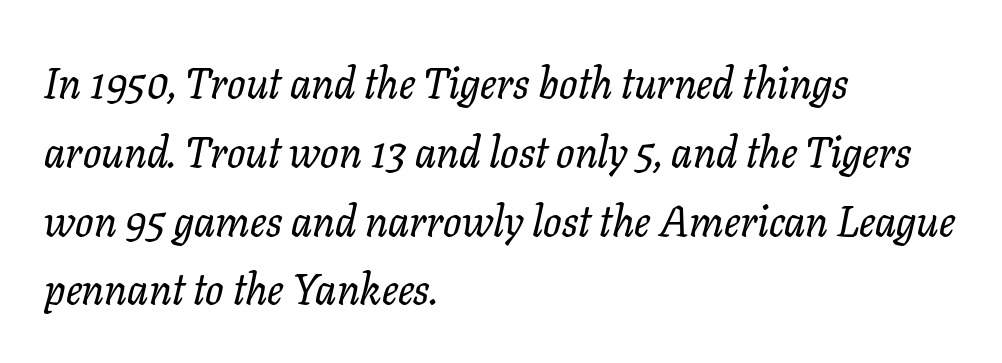
{"serif": "yes", "italic": "yes", "lean": "right", "slant_degrees": 11, "width": "normal", "stroke_contrast": "low", "x_height": "medium", "monospaced": "no", "underline": "no", "align": "left", "line_spacing": "normal", "line_spacing_ratio": 1.6, "letter_spacing": "normal", "letter_spacing_em": 0.0, "glyph_px": 43}
